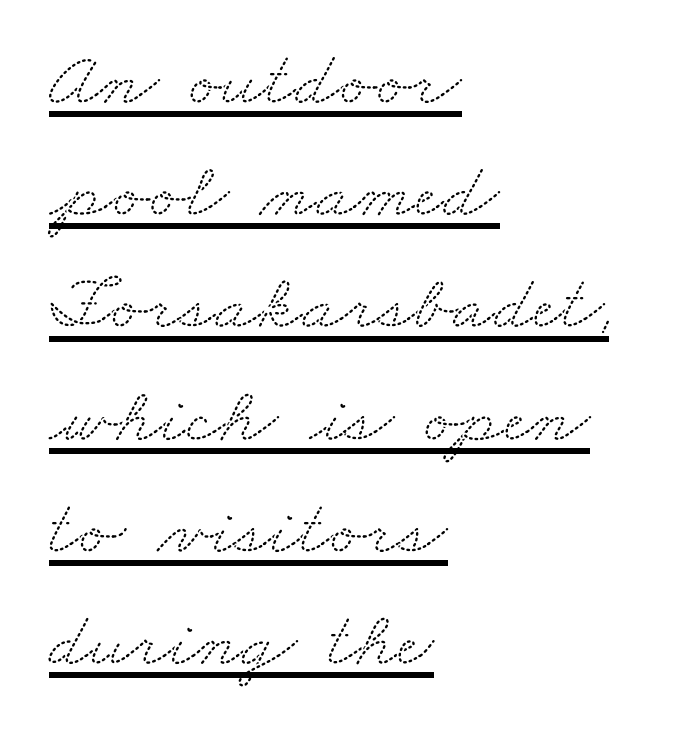
These lines are set flush left with a ragged right edge. Default kerning and tracking; the words read as compact shapes. Serifs: yes, visible at the terminals of the letterforms. How would I describe the line gaps? Plain and ordinary.
